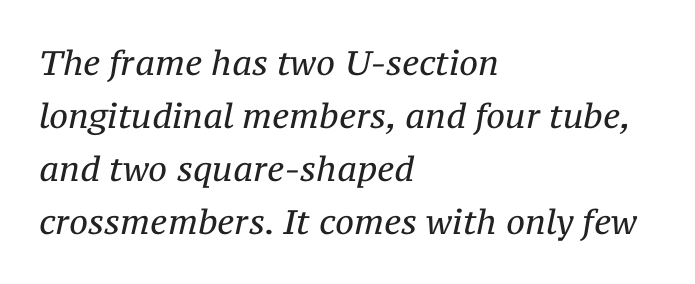
Q: Is the text bold? A: No.
Q: Is the text italic (slanted)? A: Yes, it leans right by about 12 degrees.
Q: Is the typeface a serif or a sans-serif typeface? A: Serif.
Q: Is the text underlined? A: No.
Q: How is the paragraph aligned? A: Left-aligned.
Q: Is the spacing between letters normal or unusually wide? A: Normal.
Q: Is the spacing between lines tight, normal or loose? A: Normal.
Q: Width (condensed, normal, or wide)? A: Normal.
Q: Stroke contrast? A: Medium.
Q: x-height? A: Medium.
Q: Monospaced? A: No.
